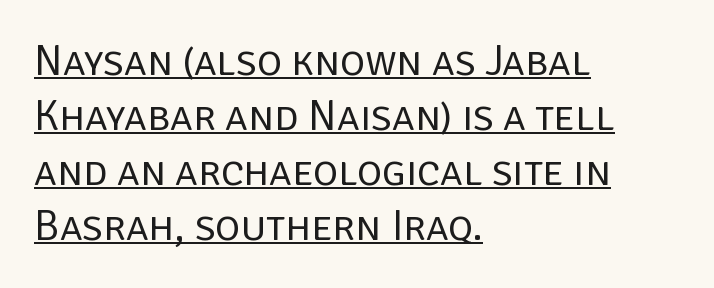
Q: Is the text bold? A: No.
Q: Is the text italic (slanted)? A: No, it is upright.
Q: Is the typeface a serif or a sans-serif typeface? A: Sans-serif.
Q: Is the text underlined? A: Yes.
Q: How is the paragraph aligned? A: Left-aligned.
Q: Is the spacing between letters normal or unusually wide? A: Normal.
Q: Is the spacing between lines tight, normal or loose? A: Normal.
Q: Width (condensed, normal, or wide)? A: Normal.
Q: Stroke contrast? A: Low.
Q: x-height? A: Large.
Q: Monospaced? A: No.
